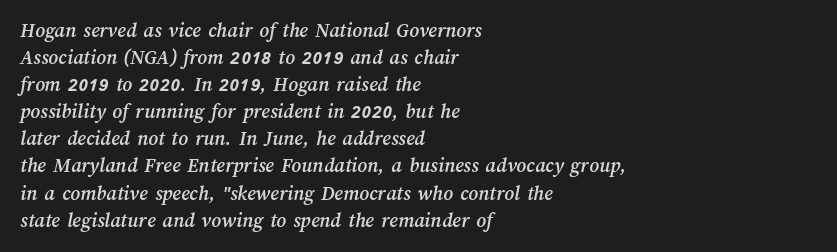
{"underline": "no", "align": "left", "line_spacing": "normal", "line_spacing_ratio": 1.29, "letter_spacing": "normal", "letter_spacing_em": 0.0, "glyph_px": 21}
